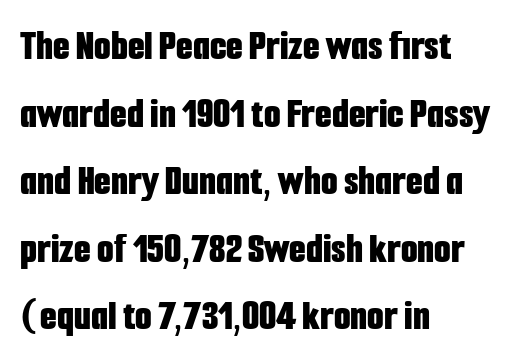
Serifs: no, the terminals of the letterforms are clean. The lines in this sample share a left origin and differ only in where they stop. These words are printed bold, with thick strokes throughout. Looks like regular typesetting: each glyph gets only the width it needs.
